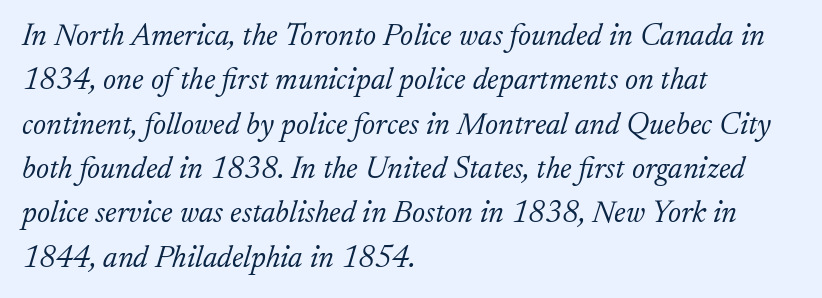
{"serif": "yes", "italic": "yes", "lean": "right", "slant_degrees": 17, "bold": "no", "weight": "light", "width": "normal", "stroke_contrast": "low", "x_height": "small", "monospaced": "no", "underline": "no", "align": "left", "line_spacing": "normal", "line_spacing_ratio": 1.43, "letter_spacing": "normal", "letter_spacing_em": 0.0, "glyph_px": 31}
